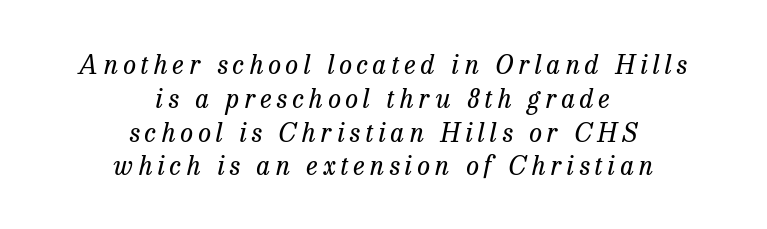
The horizontal fit of the characters is loose and conspicuously gappy. Check under the words: just untouched page. Weight: regular or lighter. Observe the lean: these are italic letterforms. Students, observe: this is what conventionally led text looks like. Short and long lines alike share a common midpoint.
